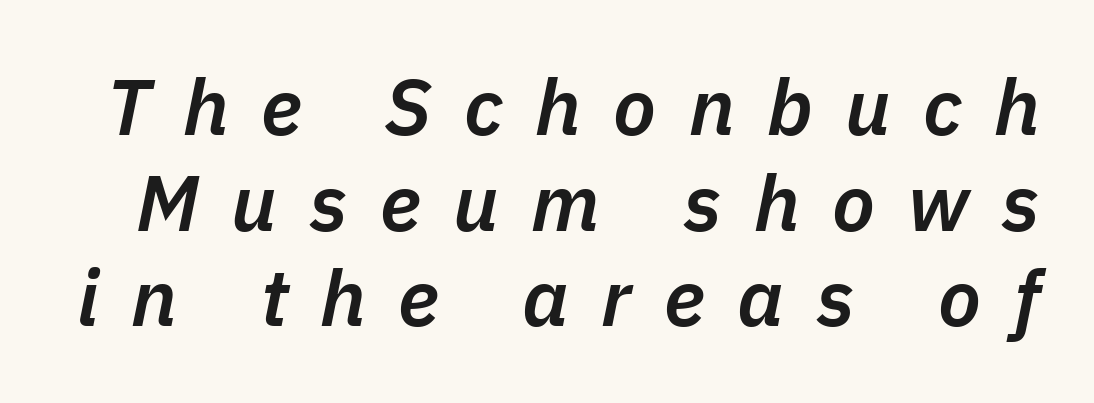
{"italic": "yes", "lean": "right", "slant_degrees": 11, "bold": "semi", "weight": "semibold", "width": "normal", "stroke_contrast": "low", "x_height": "medium", "monospaced": "no", "underline": "no", "line_spacing_ratio": 1.21, "letter_spacing": "wide", "letter_spacing_em": 0.41, "glyph_px": 79}
